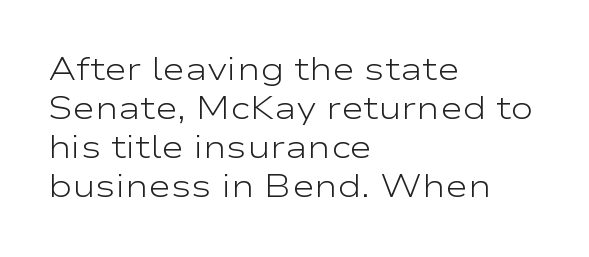
{"serif": "no", "italic": "no", "bold": "no", "weight": "light", "width": "wide", "stroke_contrast": "low", "x_height": "medium", "monospaced": "no", "underline": "no", "align": "left", "line_spacing": "normal", "line_spacing_ratio": 1.26, "letter_spacing": "normal", "letter_spacing_em": 0.0, "glyph_px": 31}
